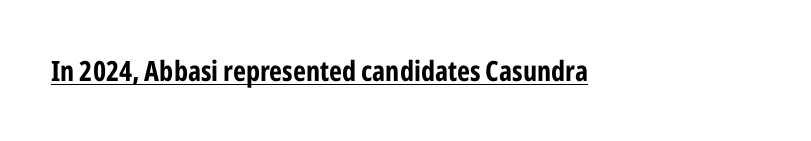
The rendering shows plain stroke endings on the letterforms — a sans-serif design. How heavy is the stroke? Heavy — this is a bold. These lines were composed using upright roman letters. Is this a fixed-width face? No — the glyphs have proportional, varying widths. How are the letters spaced? Ordinarily, with no added tracking.
